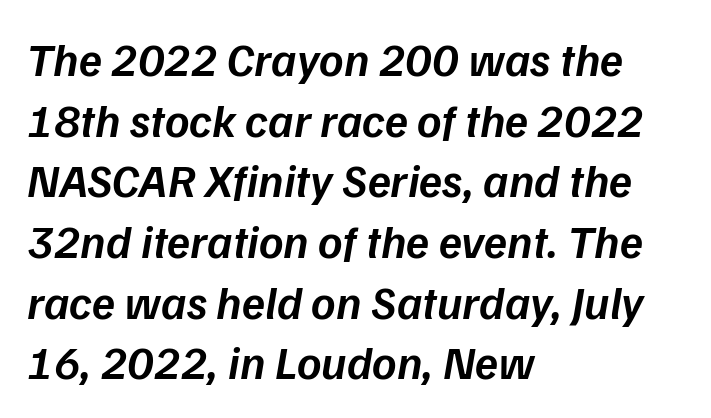
The image shows 47 px semibold type, italic (leaning right); set left-aligned, normal line spacing (1.29x), normal letter spacing, not underlined; low stroke contrast and a medium x-height.
